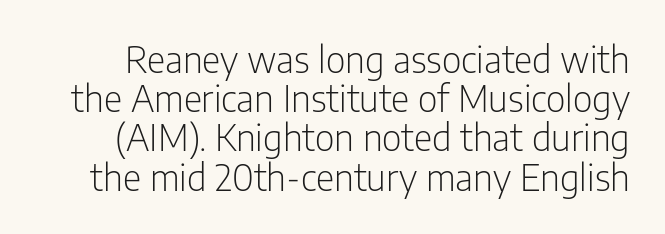
The image shows 36 px light, condensed sans-serif type, upright; set tight line spacing (1.09x), normal letter spacing, not underlined; low stroke contrast and a medium x-height.
